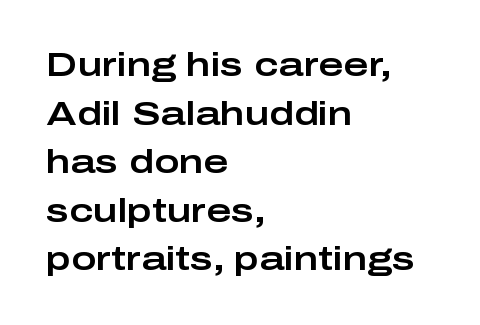
Q: Is the text italic (slanted)? A: No, it is upright.
Q: Is the typeface a serif or a sans-serif typeface? A: Sans-serif.
Q: Is the text underlined? A: No.
Q: How is the paragraph aligned? A: Left-aligned.
Q: Is the spacing between letters normal or unusually wide? A: Normal.
Q: Is the spacing between lines tight, normal or loose? A: Normal.
Q: Width (condensed, normal, or wide)? A: Wide.
Q: Stroke contrast? A: Low.
Q: x-height? A: Medium.
Q: Monospaced? A: No.
